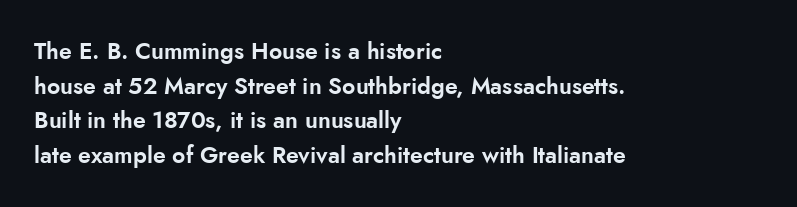
Students, observe: this is what conventionally led text looks like. Has an underline been added? It has not. Words appear dense and cohesive because spacing is normal. If you drew a ruler down the left edge, every line would touch it.
